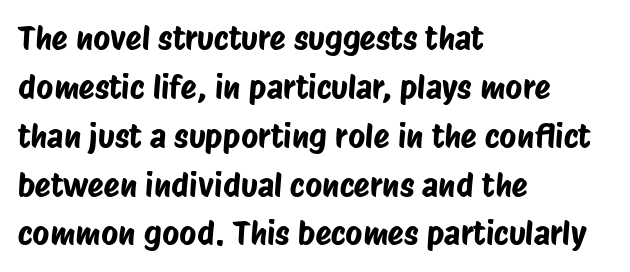
This sample has the flowing, uneven cadence of proportional lettering. The space between consecutive lines is moderate. Plain, unruled lines of type. The face used here is rendered with its standard letterfit.
